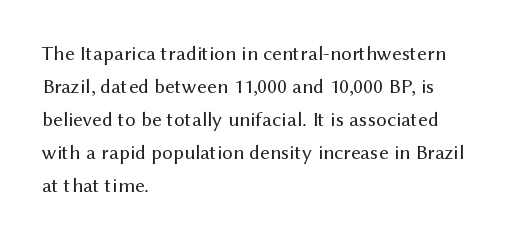
No italicization has been applied; the sample stays upright. This rendering features lettering with no underline. Summary of weight: not heavy and not bold. The typesetter chose a ragged-right arrangement here. The vertical gap from one line to the next is medium.
